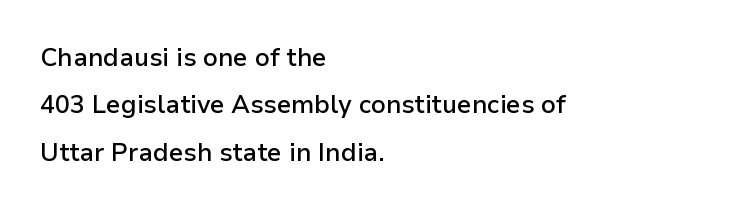
Q: Is the text bold? A: Semi-bold.
Q: Is the text italic (slanted)? A: No, it is upright.
Q: Is the text underlined? A: No.
Q: How is the paragraph aligned? A: Left-aligned.
Q: Is the spacing between letters normal or unusually wide? A: Normal.
Q: Is the spacing between lines tight, normal or loose? A: Loose.
